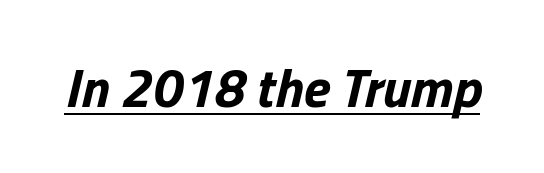
Q: Is the text bold? A: Yes.
Q: Is the text italic (slanted)? A: Yes, it leans right by about 13 degrees.
Q: Is the text underlined? A: Yes.
Q: Is the spacing between letters normal or unusually wide? A: Normal.
Q: Width (condensed, normal, or wide)? A: Normal.
Q: Stroke contrast? A: Low.
Q: x-height? A: Medium.
Q: Monospaced? A: No.
